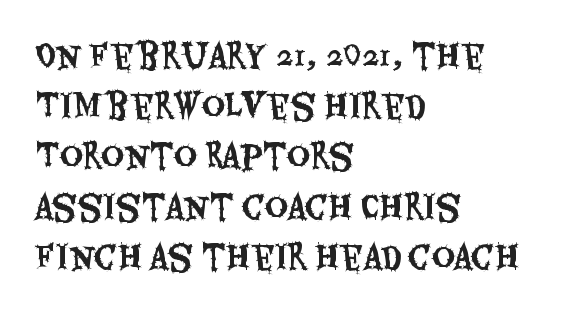
{"serif": "no", "italic": "no", "width": "condensed", "stroke_contrast": "medium", "x_height": "large", "monospaced": "no", "underline": "no", "align": "left", "line_spacing": "normal", "line_spacing_ratio": 1.57, "letter_spacing": "normal", "letter_spacing_em": 0.0, "glyph_px": 32}
